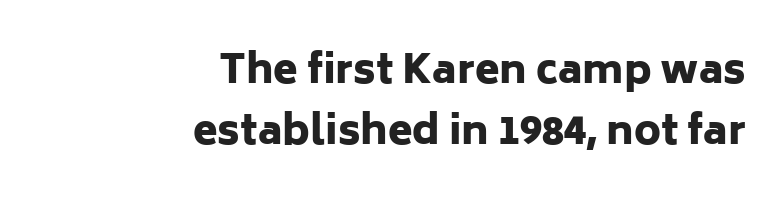
{"serif": "no", "italic": "no", "bold": "yes", "weight": "heavy", "width": "normal", "stroke_contrast": "low", "x_height": "medium", "monospaced": "no", "underline": "no", "align": "right", "line_spacing": "normal", "line_spacing_ratio": 1.52, "letter_spacing": "normal", "letter_spacing_em": 0.0, "glyph_px": 40}
